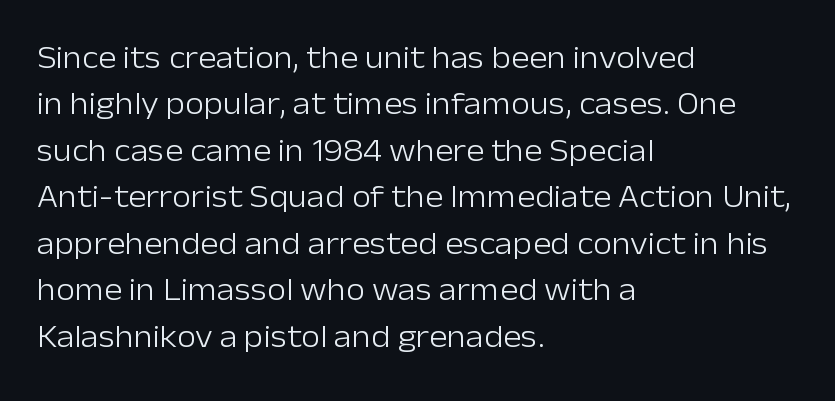
The image shows 31 px light sans-serif type, upright; set left-aligned, normal line spacing (1.5x), normal letter spacing, not underlined; low stroke contrast and a medium x-height.
